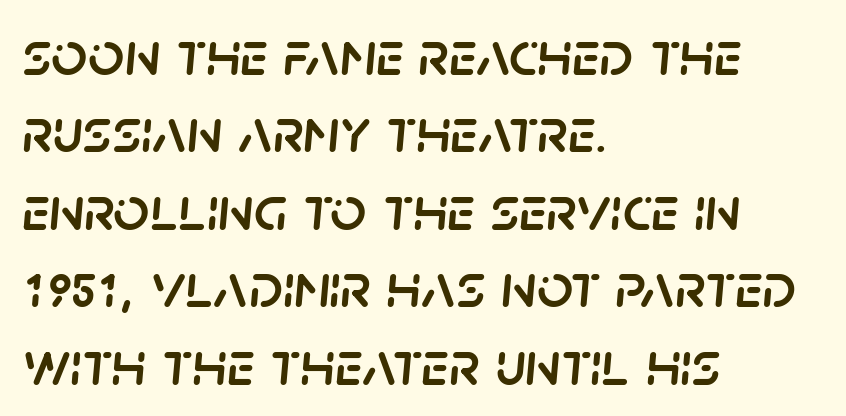
The face used here is rendered with its standard letterfit. Glance below the letters and you will spot only blank space. Think of a printed novel: that variable character pitch is what you see here. The paragraph has a hard left edge and a soft right edge. Quick note: italic.
